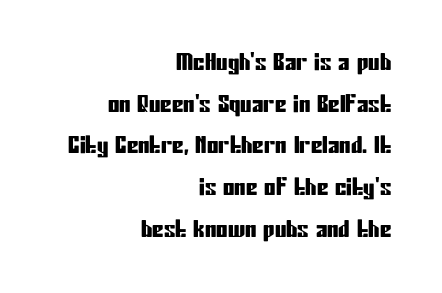
{"italic": "no", "underline": "no", "align": "right", "line_spacing_ratio": 1.81, "letter_spacing": "normal", "letter_spacing_em": 0.0, "glyph_px": 23}
